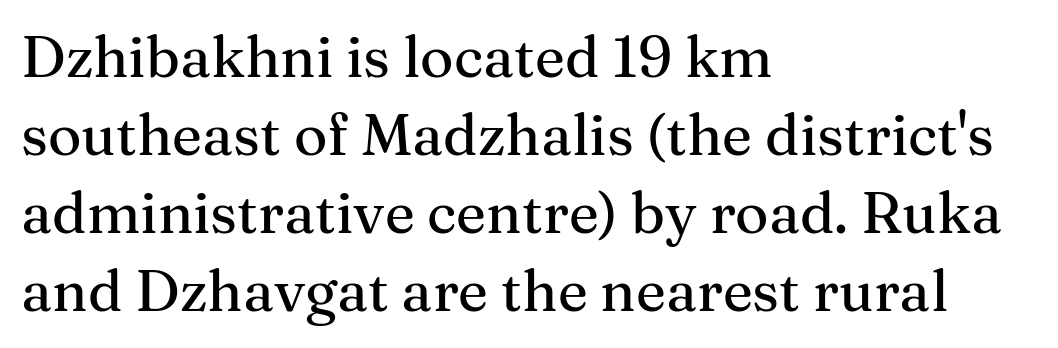
The image shows 57 px serif type, upright; set left-aligned, normal line spacing (1.37x), normal letter spacing, not underlined; medium stroke contrast and a medium x-height.
